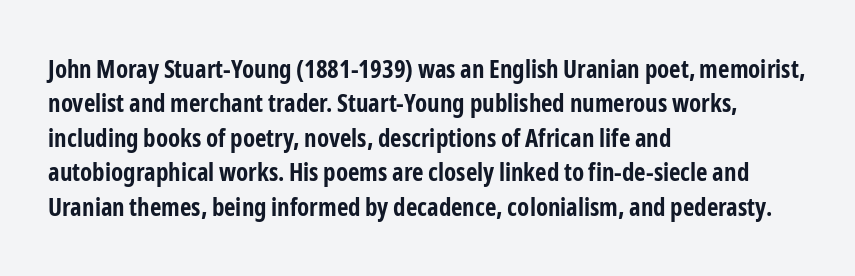
The image shows 25 px bold type, upright; set left-aligned, normal line spacing (1.38x), normal letter spacing, not underlined.
